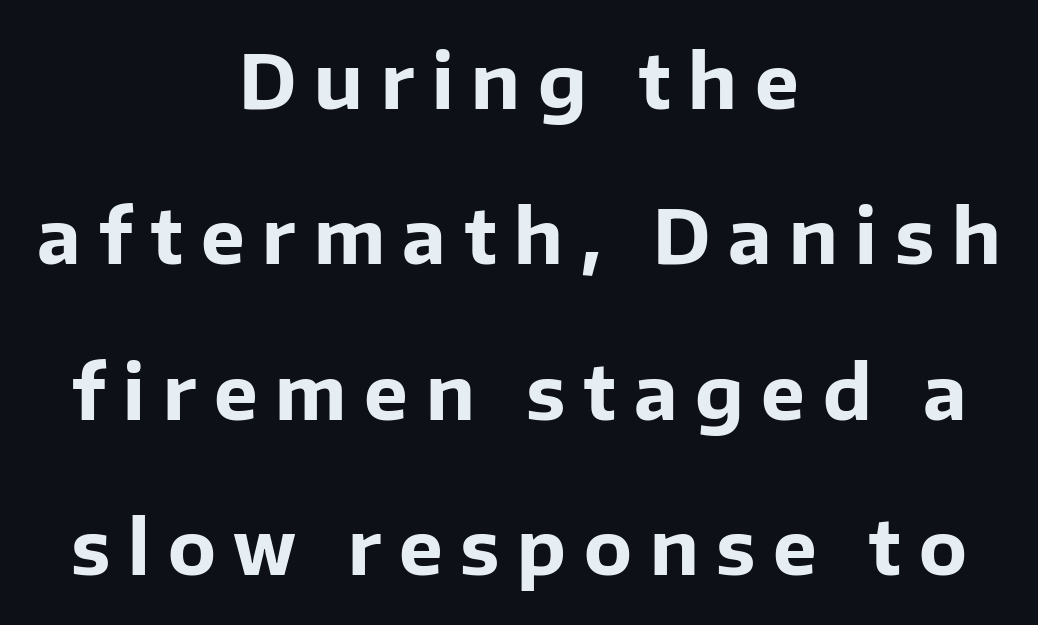
Q: Is the text bold? A: Yes.
Q: Is the text italic (slanted)? A: No, it is upright.
Q: Is the typeface a serif or a sans-serif typeface? A: Sans-serif.
Q: Is the text underlined? A: No.
Q: How is the paragraph aligned? A: Centered.
Q: Is the spacing between letters normal or unusually wide? A: Unusually wide.
Q: Is the spacing between lines tight, normal or loose? A: Loose.
Q: Width (condensed, normal, or wide)? A: Normal.
Q: Stroke contrast? A: Low.
Q: x-height? A: Medium.
Q: Monospaced? A: No.
